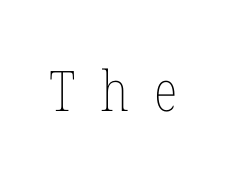
Q: Is the text bold? A: No.
Q: Is the text italic (slanted)? A: No, it is upright.
Q: Is the text underlined? A: No.
Q: Is the spacing between letters normal or unusually wide? A: Unusually wide.
Q: Width (condensed, normal, or wide)? A: Condensed.
Q: Stroke contrast? A: Low.
Q: x-height? A: Medium.
Q: Monospaced? A: No.
